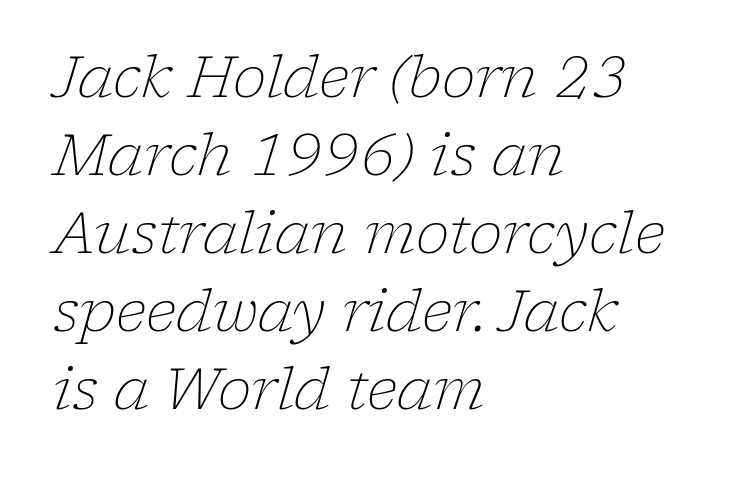
The image shows 57 px light serif type, italic (leaning right); set left-aligned, normal line spacing (1.37x), normal letter spacing, not underlined; low stroke contrast and a medium x-height.
